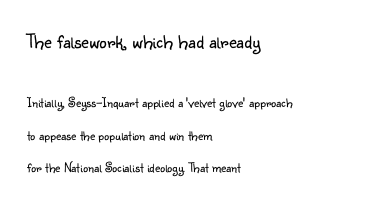
The image shows 21 px text type, upright; set left-aligned, loose line spacing (2.34x), normal letter spacing, not underlined; the first (top) block is 1.5x larger.
